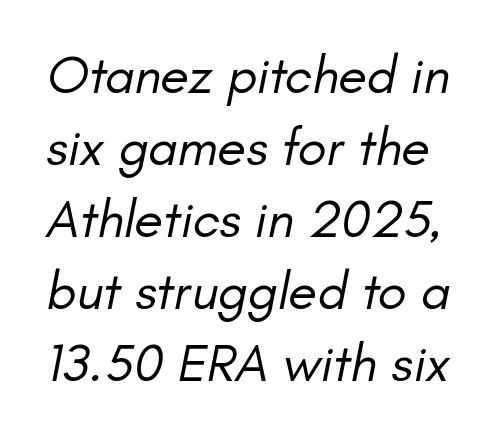
Q: Is the text bold? A: No.
Q: Is the text italic (slanted)? A: Yes, it leans right by about 11 degrees.
Q: Is the text underlined? A: No.
Q: Is the spacing between letters normal or unusually wide? A: Normal.
Q: Is the spacing between lines tight, normal or loose? A: Normal.
Q: Width (condensed, normal, or wide)? A: Normal.
Q: Stroke contrast? A: Low.
Q: x-height? A: Small.
Q: Monospaced? A: No.
